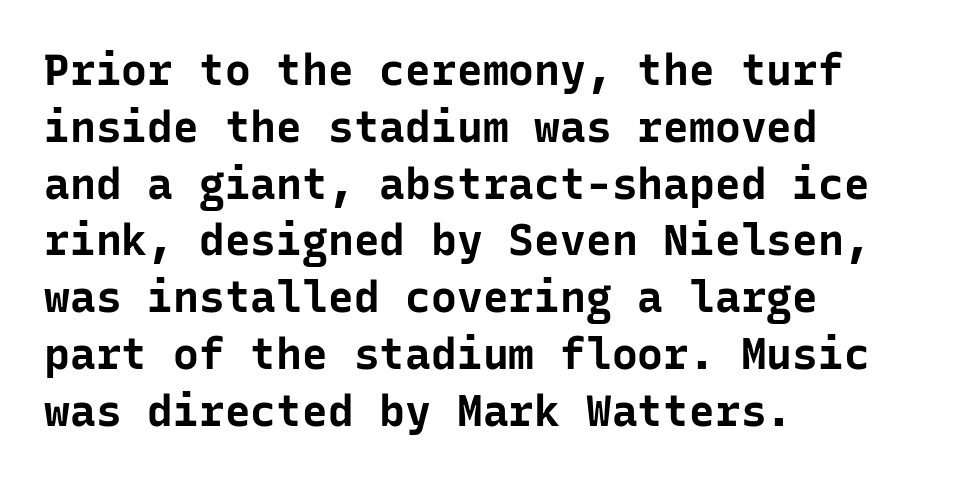
Q: Is the text bold? A: Yes.
Q: Is the text italic (slanted)? A: No, it is upright.
Q: Is the typeface a serif or a sans-serif typeface? A: Sans-serif.
Q: Is the text underlined? A: No.
Q: How is the paragraph aligned? A: Left-aligned.
Q: Is the spacing between letters normal or unusually wide? A: Normal.
Q: Is the spacing between lines tight, normal or loose? A: Normal.
Q: Width (condensed, normal, or wide)? A: Normal.
Q: Stroke contrast? A: Low.
Q: x-height? A: Medium.
Q: Monospaced? A: Yes.
